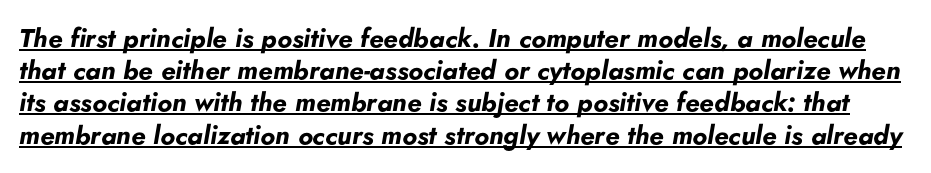
The horizontal fit of the characters is conventional and even. Beneath each row of characters lies a ruled line. Caption: bold face, heavy strokes. In terms of posture, this sample is oblique.
